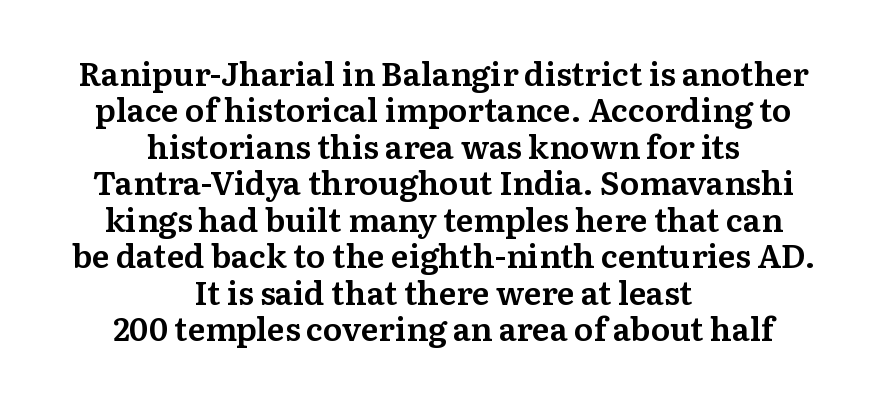
Q: Is the text italic (slanted)? A: No, it is upright.
Q: Is the typeface a serif or a sans-serif typeface? A: Serif.
Q: Is the text underlined? A: No.
Q: How is the paragraph aligned? A: Centered.
Q: Is the spacing between letters normal or unusually wide? A: Normal.
Q: Is the spacing between lines tight, normal or loose? A: Tight.
Q: Width (condensed, normal, or wide)? A: Normal.
Q: Stroke contrast? A: Medium.
Q: x-height? A: Medium.
Q: Monospaced? A: No.
